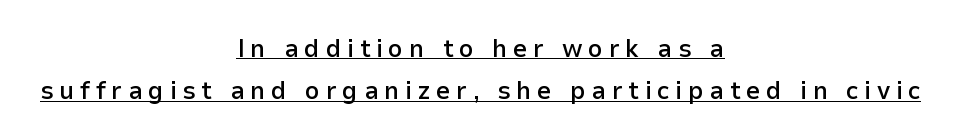
The image shows 26 px text type, upright; set centered, normal line spacing (1.63x), unusually wide letter spacing (+0.21 em), underlined.
